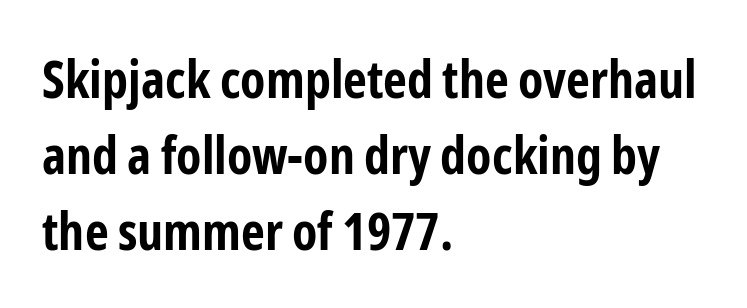
Nobody drew a line under any word here. Regular leading. Ascenders rise straight up at ninety degrees. Is this a fixed-width face? No — the glyphs have proportional, varying widths. What kind of face is this? One without serifs — a sans. Typeset ragged right — the left edge is the straight one.
